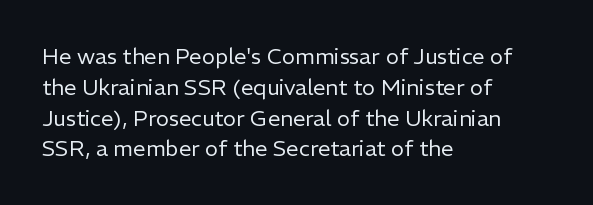
{"italic": "no", "bold": "no", "underline": "no", "align": "left", "line_spacing": "normal", "line_spacing_ratio": 1.4, "letter_spacing": "normal", "letter_spacing_em": 0.0, "glyph_px": 22}
